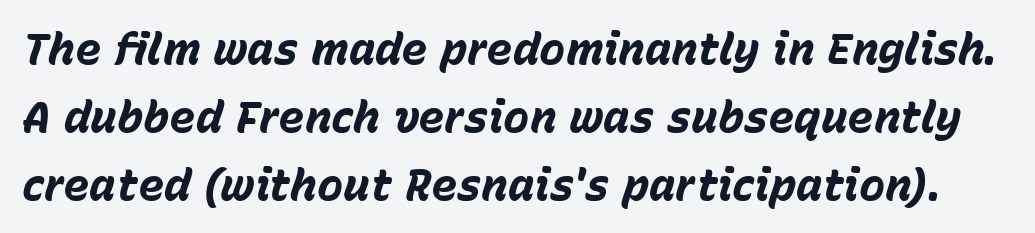
The image shows 44 px bold type, italic (leaning right); set normal line spacing (1.54x), normal letter spacing, not underlined; low stroke contrast and a medium x-height.
